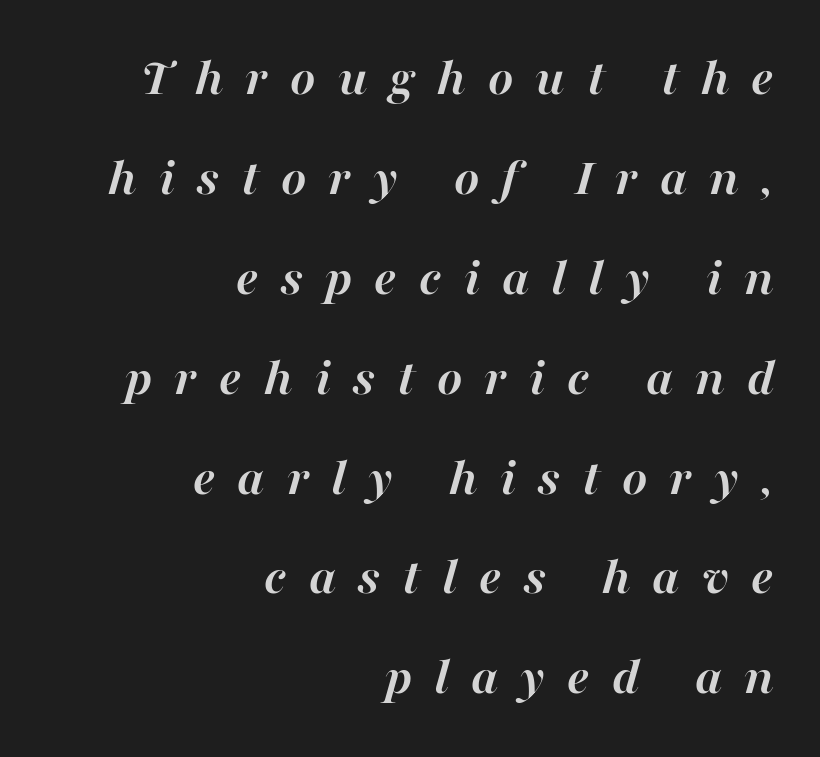
{"italic": "yes", "lean": "right", "slant_degrees": 16, "bold": "yes", "weight": "semibold", "width": "normal", "stroke_contrast": "high", "x_height": "medium", "monospaced": "no", "underline": "no", "align": "right", "line_spacing_ratio": 1.85, "letter_spacing": "wide", "letter_spacing_em": 0.41, "glyph_px": 54}
